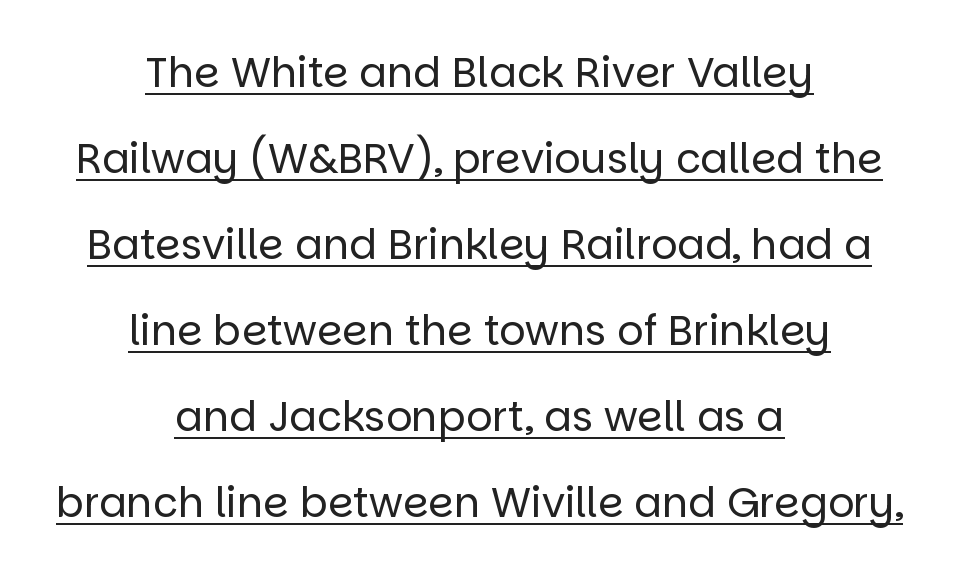
{"serif": "no", "italic": "no", "bold": "no", "weight": "regular", "width": "normal", "stroke_contrast": "low", "x_height": "large", "monospaced": "no", "underline": "yes", "align": "center", "line_spacing": "loose", "line_spacing_ratio": 2.1, "letter_spacing": "normal", "letter_spacing_em": 0.0, "glyph_px": 41}
